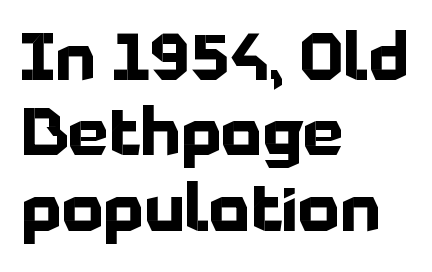
{"serif": "no", "italic": "no", "bold": "yes", "weight": "bold", "width": "normal", "stroke_contrast": "low", "x_height": "medium", "monospaced": "no", "underline": "no", "align": "left", "line_spacing_ratio": 1.16, "letter_spacing": "normal", "letter_spacing_em": 0.0, "glyph_px": 65}
